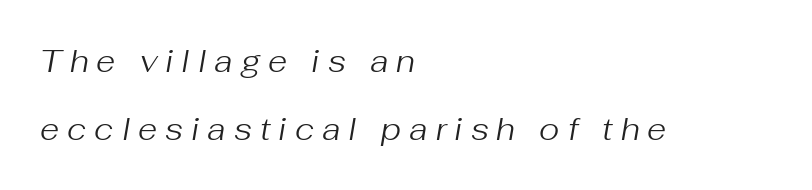
{"italic": "yes", "lean": "right", "slant_degrees": 10, "bold": "no", "weight": "regular", "width": "normal", "stroke_contrast": "medium", "x_height": "medium", "monospaced": "no", "underline": "no", "align": "left", "line_spacing": "loose", "line_spacing_ratio": 2.19, "letter_spacing": "wide", "letter_spacing_em": 0.26, "glyph_px": 31}
